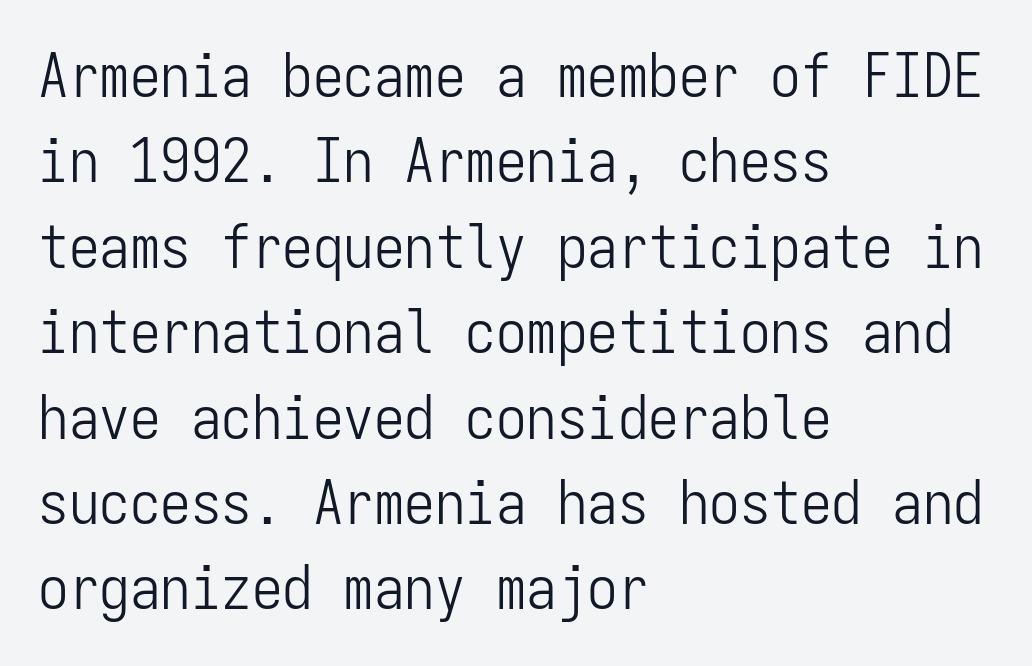
This block has exactly the height ordinary leading produces. No chunkiness to these letters — they're not bold. Style check: upright. The rendering uses typewriter-style spacing with identical character cells. The gap between lines stays unmarked. Serif or sans? Sans — the stroke terminals are bare.
